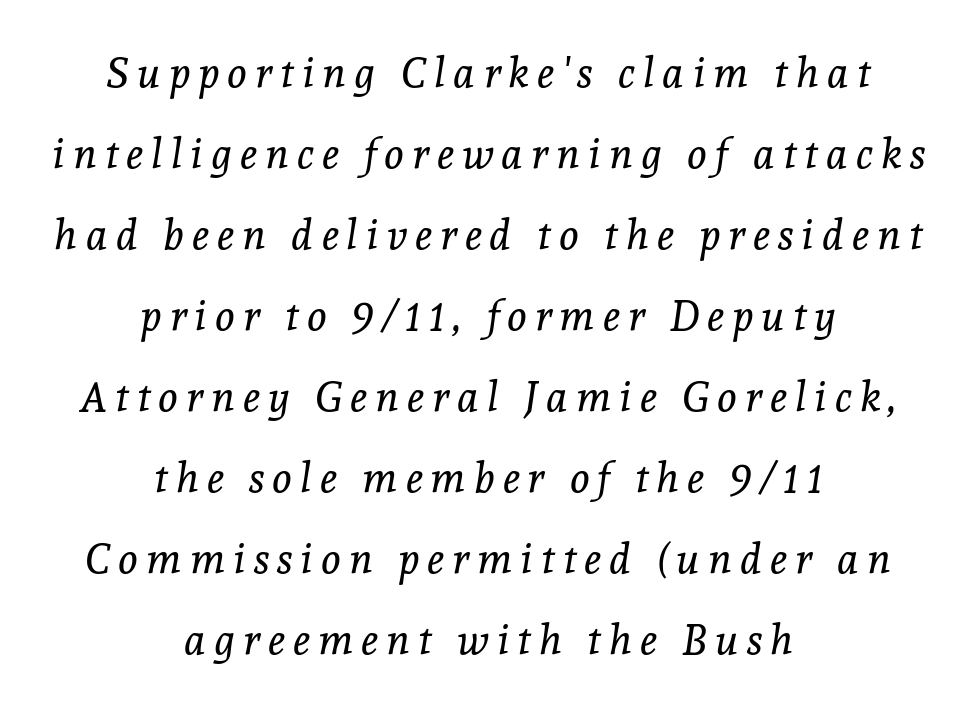
{"serif": "yes", "italic": "yes", "lean": "right", "slant_degrees": 8, "bold": "no", "weight": "regular", "width": "normal", "x_height": "medium", "monospaced": "no", "underline": "no", "align": "center", "line_spacing": "loose", "line_spacing_ratio": 1.93, "glyph_px": 42}
